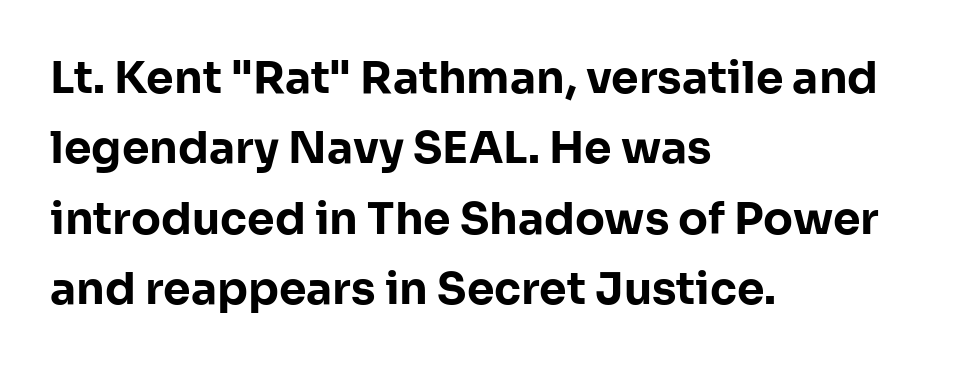
{"serif": "no", "italic": "no", "bold": "yes", "weight": "bold", "width": "normal", "stroke_contrast": "low", "x_height": "medium", "monospaced": "no", "underline": "no", "align": "left", "line_spacing": "normal", "line_spacing_ratio": 1.6, "letter_spacing": "normal", "letter_spacing_em": 0.0, "glyph_px": 44}
